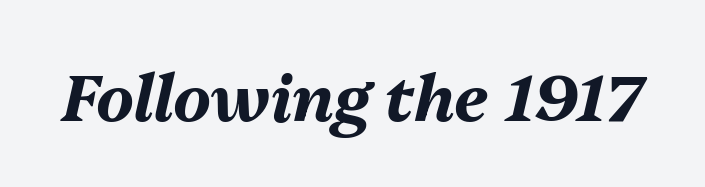
The image shows 64 px bold type, italic (leaning right); set normal letter spacing, not underlined; medium stroke contrast and a medium x-height.
